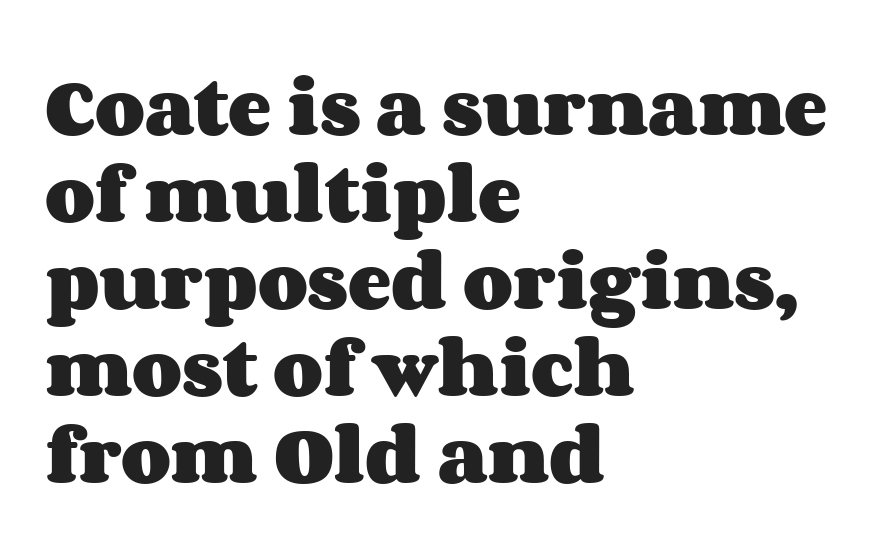
Q: Is the text bold? A: Yes.
Q: Is the text italic (slanted)? A: No, it is upright.
Q: Is the text underlined? A: No.
Q: How is the paragraph aligned? A: Left-aligned.
Q: Is the spacing between letters normal or unusually wide? A: Normal.
Q: Is the spacing between lines tight, normal or loose? A: Normal.
Q: Width (condensed, normal, or wide)? A: Wide.
Q: Stroke contrast? A: Medium.
Q: x-height? A: Large.
Q: Monospaced? A: No.
